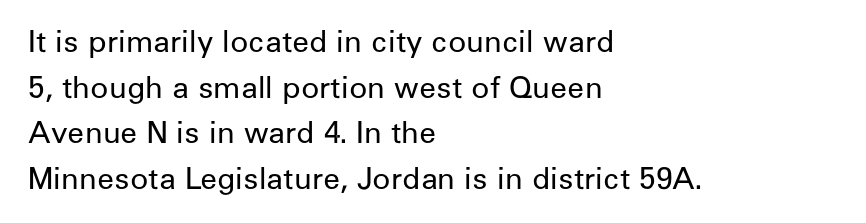
{"serif": "no", "italic": "no", "bold": "no", "weight": "regular", "width": "normal", "stroke_contrast": "low", "x_height": "medium", "monospaced": "no", "underline": "no", "align": "left", "line_spacing": "normal", "line_spacing_ratio": 1.52, "letter_spacing": "normal", "letter_spacing_em": 0.0, "glyph_px": 30}
